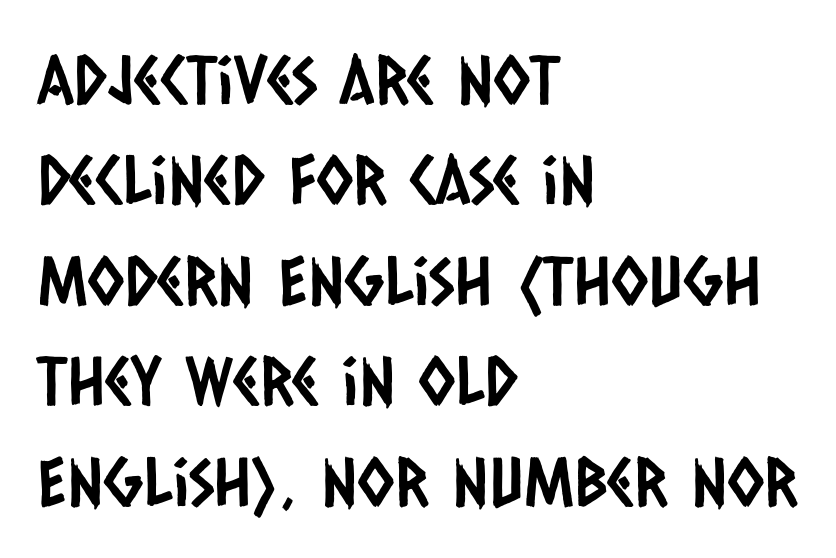
{"serif": "no", "width": "condensed", "stroke_contrast": "low", "x_height": "large", "monospaced": "no", "underline": "no", "align": "left", "line_spacing": "normal", "line_spacing_ratio": 1.5, "letter_spacing": "normal", "letter_spacing_em": 0.0, "glyph_px": 67}
